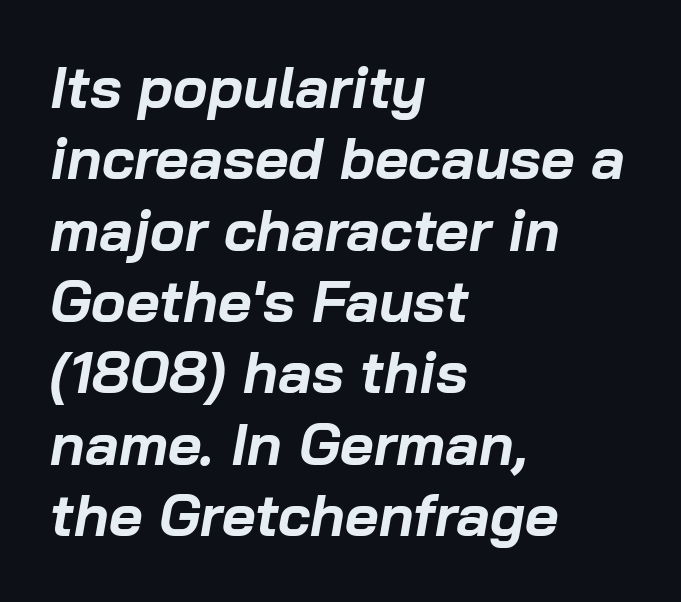
Pretty heavy lettering here — definitely bold. Characters follow at the spacing the type designer built in. The rendering anchors every line to the left-hand side. Nobody drew a line under any word here. Here the designer chose a conventional face with non-uniform glyph widths.
